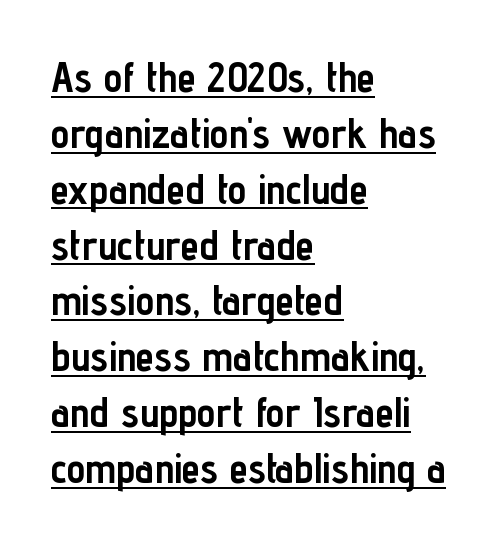
{"serif": "no", "italic": "no", "bold": "yes", "weight": "semibold", "width": "condensed", "stroke_contrast": "low", "x_height": "medium", "monospaced": "no", "underline": "yes", "align": "left", "line_spacing": "normal", "line_spacing_ratio": 1.33, "letter_spacing": "normal", "letter_spacing_em": 0.0, "glyph_px": 42}
